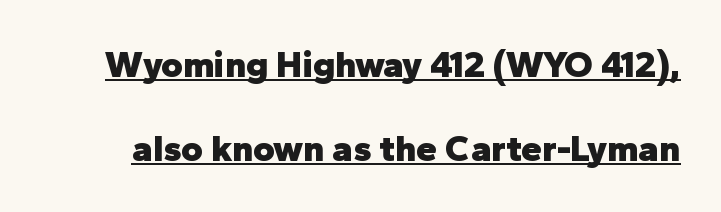
{"serif": "no", "italic": "no", "bold": "yes", "weight": "heavy", "width": "normal", "stroke_contrast": "low", "x_height": "medium", "monospaced": "no", "underline": "yes", "line_spacing": "loose", "line_spacing_ratio": 2.26, "letter_spacing": "normal", "letter_spacing_em": 0.0, "glyph_px": 37}
